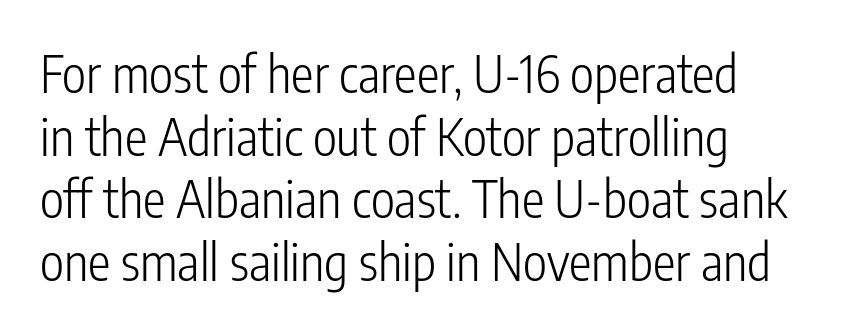
Q: Is the text bold? A: No.
Q: Is the text italic (slanted)? A: No, it is upright.
Q: Is the typeface a serif or a sans-serif typeface? A: Sans-serif.
Q: Is the text underlined? A: No.
Q: How is the paragraph aligned? A: Left-aligned.
Q: Is the spacing between letters normal or unusually wide? A: Normal.
Q: Width (condensed, normal, or wide)? A: Condensed.
Q: Stroke contrast? A: Low.
Q: x-height? A: Medium.
Q: Monospaced? A: No.
